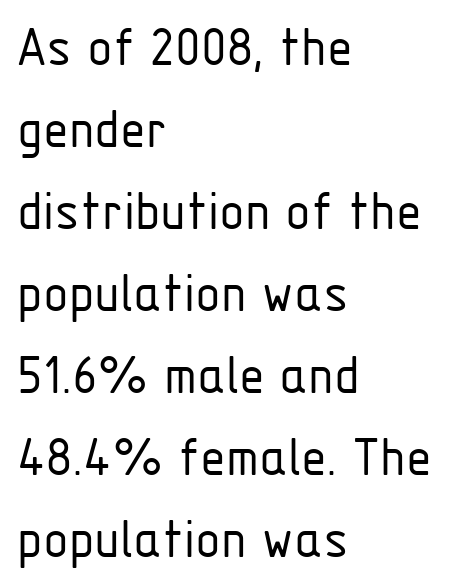
Think standard paragraph weight, or any step lighter than that. The passage shown is not underscored anywhere. The tracking reads as untouched default to a designer's eye. In terms of letterform style, serifs are entirely absent.
